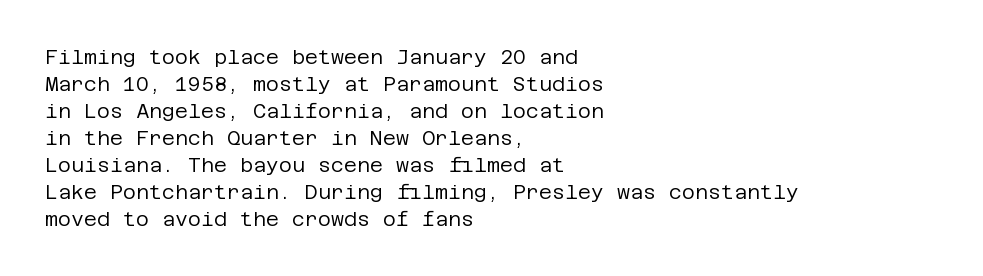
Q: Is the text bold? A: No.
Q: Is the text italic (slanted)? A: No, it is upright.
Q: Is the text underlined? A: No.
Q: How is the paragraph aligned? A: Left-aligned.
Q: Is the spacing between letters normal or unusually wide? A: Normal.
Q: Is the spacing between lines tight, normal or loose? A: Normal.
